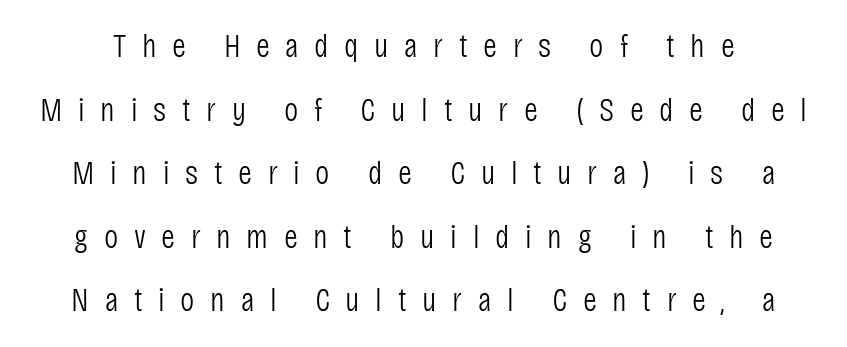
The image shows 34 px light, condensed sans-serif type, upright; set line spacing 1.87x, unusually wide letter spacing (+0.46 em), not underlined; low stroke contrast and a large x-height.
